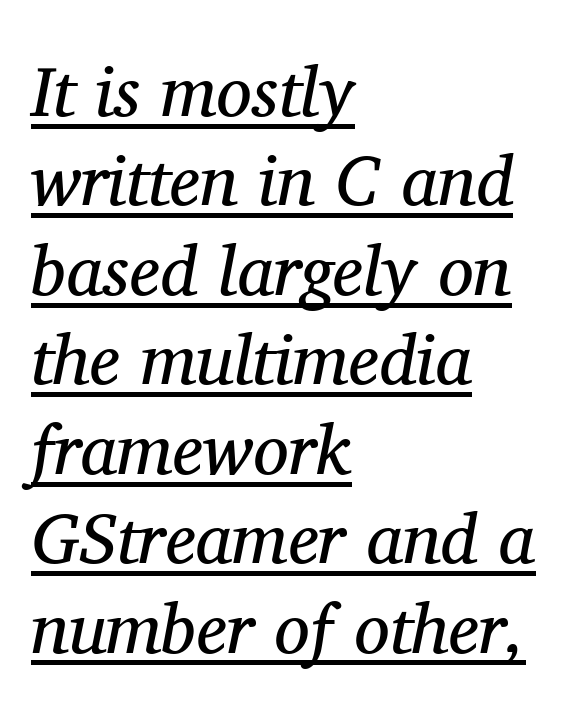
The image shows 71 px regular-weight serif type, italic (leaning right); set left-aligned, normal line spacing (1.26x), normal letter spacing, underlined; medium stroke contrast and a medium x-height.
